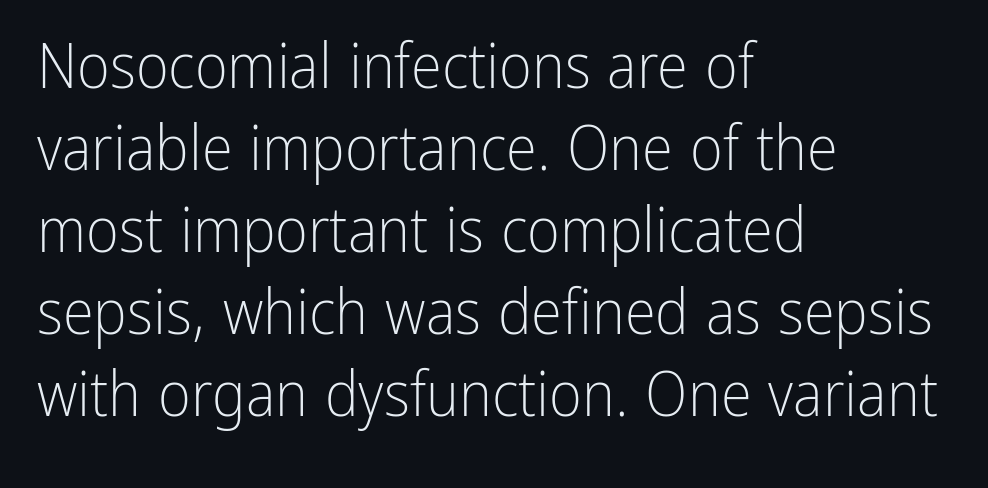
The image shows 63 px light, condensed sans-serif type, upright; set left-aligned, normal line spacing (1.3x), normal letter spacing, not underlined; low stroke contrast and a medium x-height.
